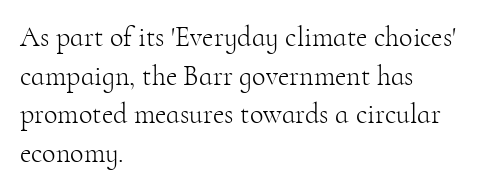
The image shows 28 px light serif type, upright; set left-aligned, normal line spacing (1.38x), normal letter spacing, not underlined; high stroke contrast and a small x-height.
